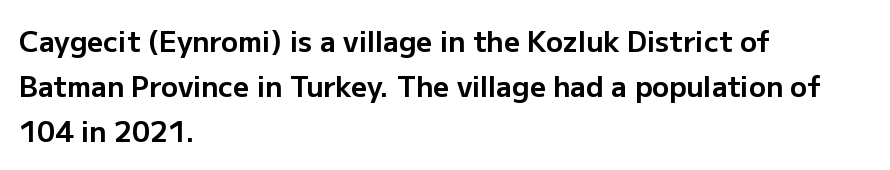
The image shows 28 px bold sans-serif type, upright; set left-aligned, normal line spacing (1.6x), normal letter spacing, not underlined; low stroke contrast and a medium x-height.
